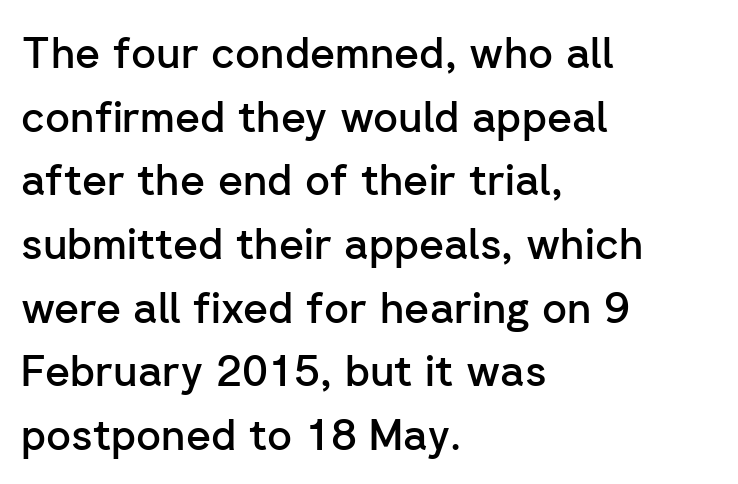
Each letter's strokes conclude bluntly, with no projecting serifs. A fair bit of extra ink — the face is semibold, not bold. The rag falls on the right side of this text block. If you measured baseline to baseline, you'd find a middling distance.
